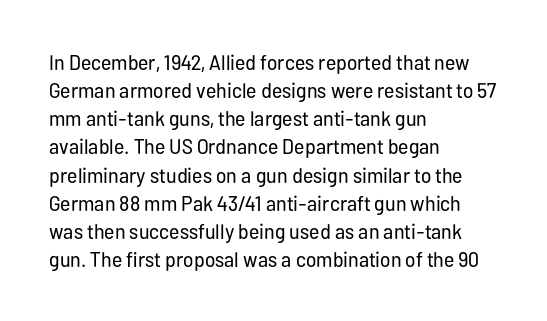
Q: Is the text bold? A: No.
Q: Is the text italic (slanted)? A: No, it is upright.
Q: Is the text underlined? A: No.
Q: How is the paragraph aligned? A: Left-aligned.
Q: Is the spacing between letters normal or unusually wide? A: Normal.
Q: Is the spacing between lines tight, normal or loose? A: Normal.
